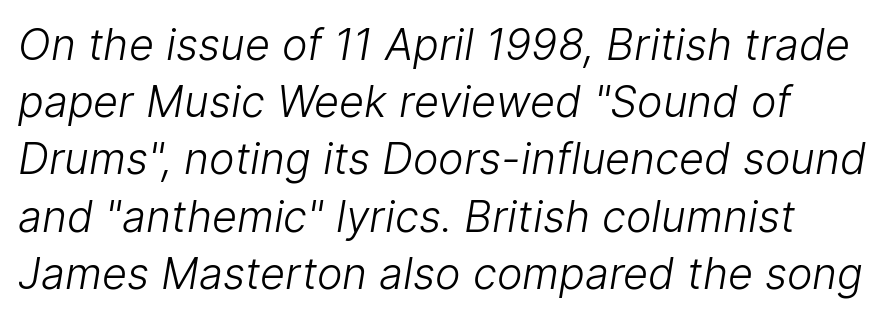
Is the letter spacing exaggerated? No — it looks like the ordinary default. Any mark beneath the type? The region is blank. Think of a printed novel: that variable character pitch is what you see here. Heaviness? Minimal to ordinary, like unemphasized prose.
